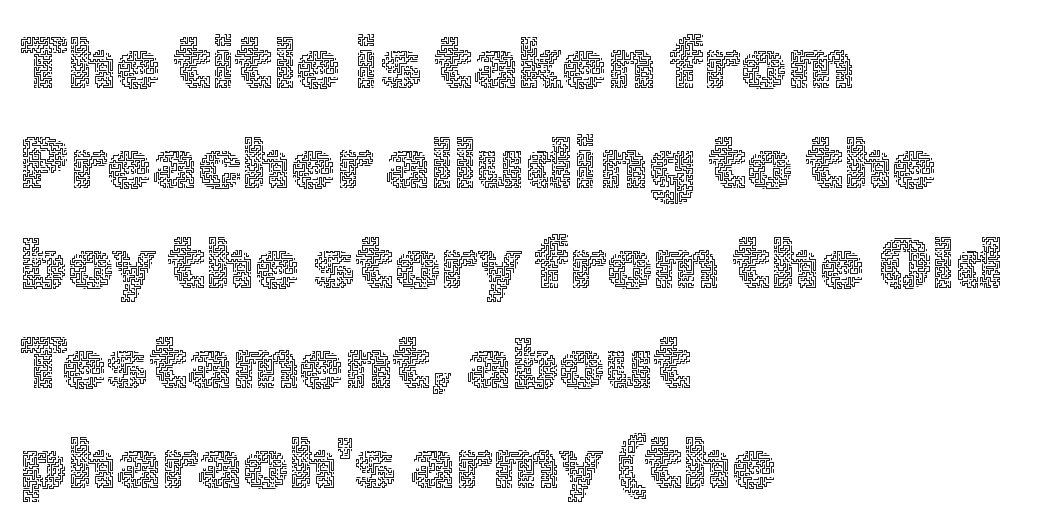
The image shows 72 px thin type, upright; set left-aligned, normal line spacing (1.39x), normal letter spacing, not underlined; a medium x-height.
